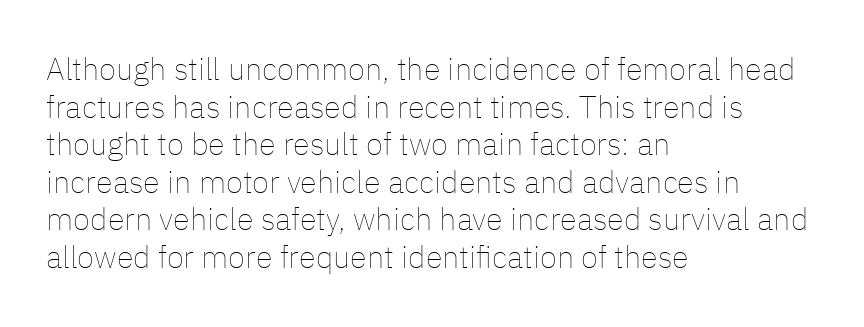
The image shows 31 px thin type, upright; set left-aligned, line spacing 1.21x, normal letter spacing, not underlined; low stroke contrast and a medium x-height.
